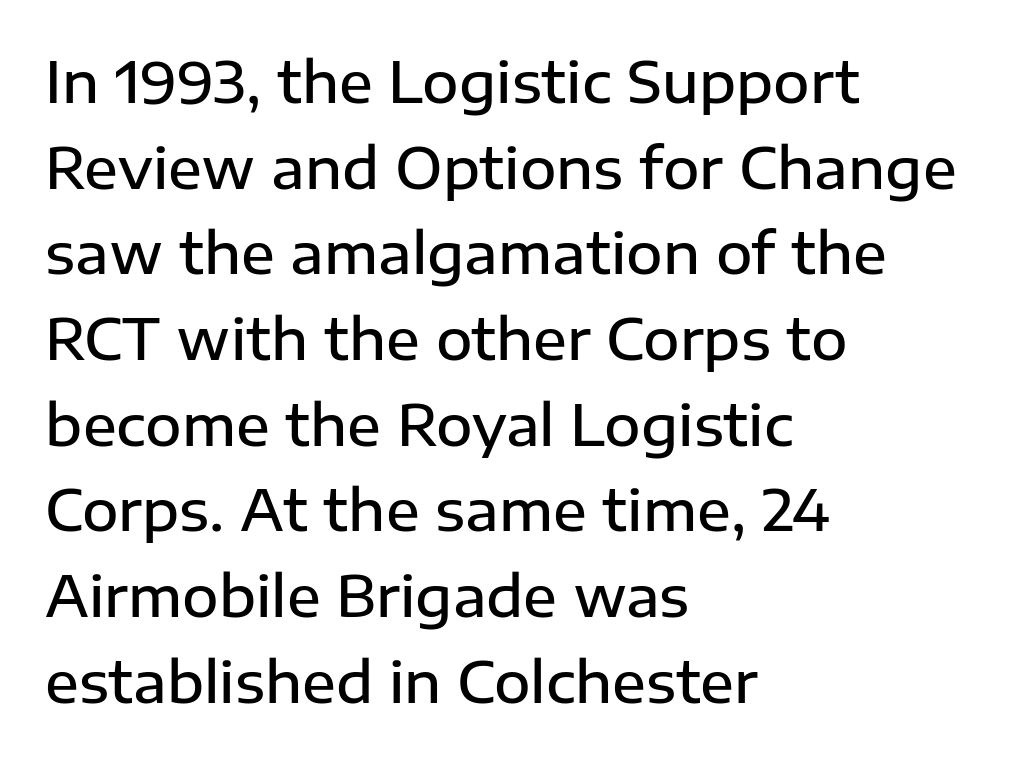
Q: Is the text bold? A: Semi-bold.
Q: Is the text italic (slanted)? A: No, it is upright.
Q: Is the typeface a serif or a sans-serif typeface? A: Sans-serif.
Q: Is the text underlined? A: No.
Q: How is the paragraph aligned? A: Left-aligned.
Q: Is the spacing between letters normal or unusually wide? A: Normal.
Q: Is the spacing between lines tight, normal or loose? A: Normal.
Q: Width (condensed, normal, or wide)? A: Normal.
Q: Stroke contrast? A: Low.
Q: x-height? A: Medium.
Q: Monospaced? A: No.
